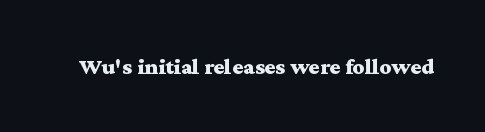
Notice how thick the strokes are: this is what a full bold looks like. In terms of letterspacing, this is plain default setting. The specimen omits any rule beneath the text block's lines. The lettering stays uniformly vertical, giving the passage a roman look.
